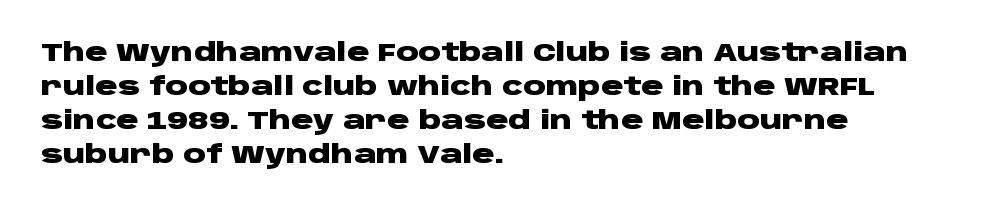
Q: Is the text bold? A: Yes.
Q: Is the text italic (slanted)? A: No, it is upright.
Q: Is the text underlined? A: No.
Q: How is the paragraph aligned? A: Left-aligned.
Q: Is the spacing between letters normal or unusually wide? A: Normal.
Q: Is the spacing between lines tight, normal or loose? A: Normal.
